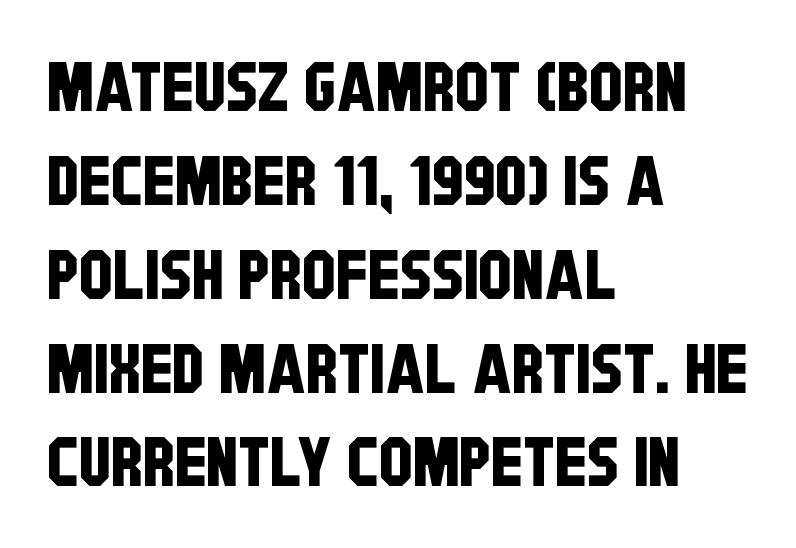
The image shows 68 px condensed sans-serif type; set left-aligned, normal line spacing (1.38x), normal letter spacing, not underlined; low stroke contrast and a large x-height.
